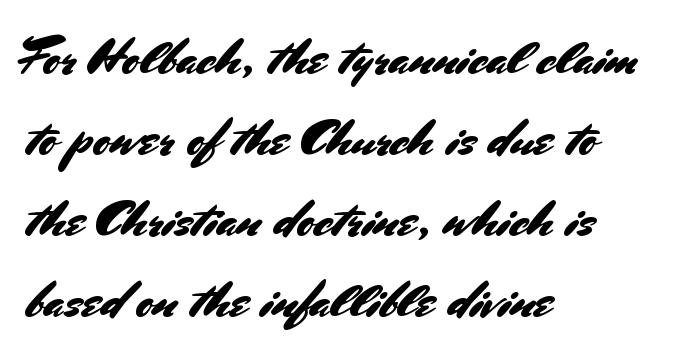
{"serif": "no", "width": "normal", "stroke_contrast": "medium", "x_height": "small", "monospaced": "no", "underline": "no", "align": "left", "line_spacing": "normal", "line_spacing_ratio": 1.56, "letter_spacing": "normal", "letter_spacing_em": 0.0, "glyph_px": 52}
